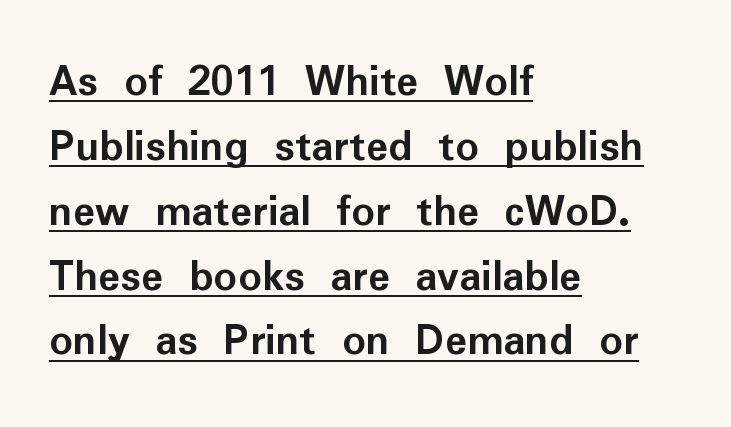
{"serif": "no", "italic": "no", "bold": "yes", "weight": "semibold", "width": "normal", "stroke_contrast": "low", "x_height": "medium", "monospaced": "no", "underline": "yes", "align": "left", "line_spacing": "normal", "line_spacing_ratio": 1.41, "letter_spacing": "normal", "letter_spacing_em": 0.0, "glyph_px": 46}
